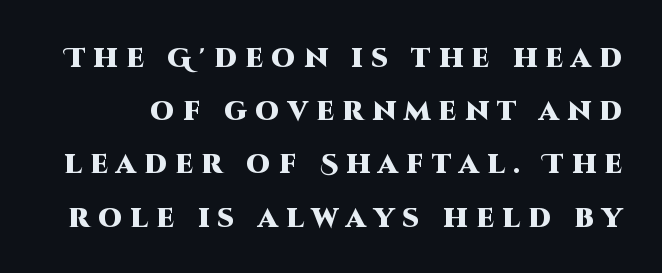
The letters stand upright; this is a roman face. The vertical gap from one line to the next is large. Unmarked baselines from the first word to the last. The passage shown has open, widely tracked lettering throughout. The face used here has the dense, thick strokes of a bold.
